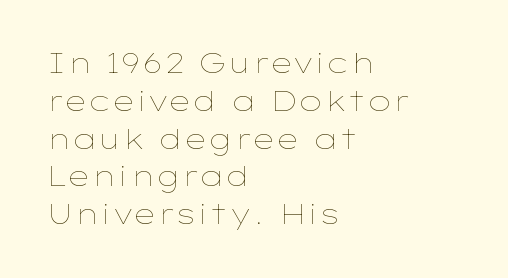
Q: Is the text bold? A: No.
Q: Is the text italic (slanted)? A: No, it is upright.
Q: Is the text underlined? A: No.
Q: How is the paragraph aligned? A: Left-aligned.
Q: Is the spacing between letters normal or unusually wide? A: Normal.
Q: Is the spacing between lines tight, normal or loose? A: Normal.
